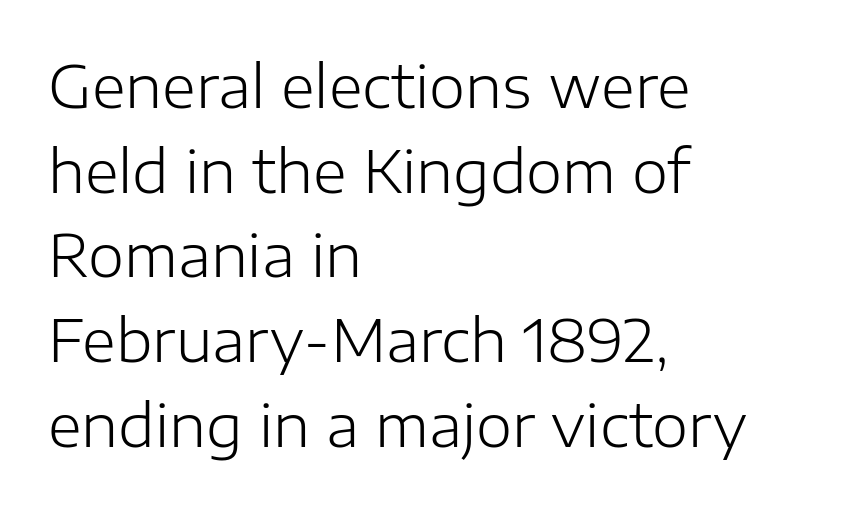
{"serif": "no", "italic": "no", "bold": "no", "weight": "light", "width": "normal", "stroke_contrast": "low", "x_height": "medium", "monospaced": "no", "underline": "no", "align": "left", "line_spacing": "normal", "line_spacing_ratio": 1.46, "letter_spacing": "normal", "letter_spacing_em": 0.0, "glyph_px": 58}
